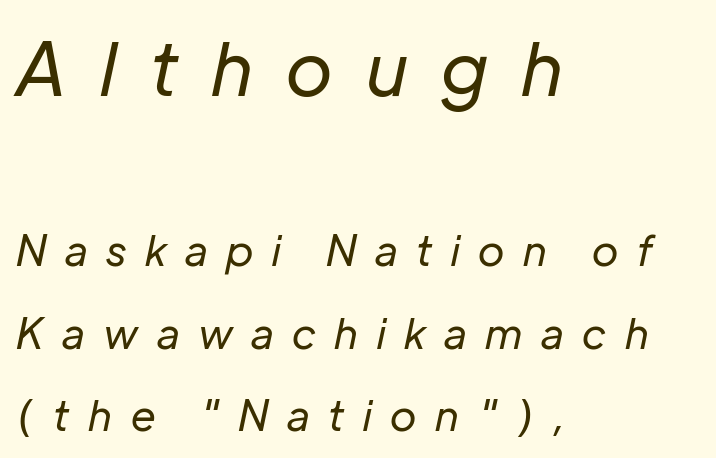
Q: Is the text bold? A: No.
Q: Is the text italic (slanted)? A: Yes, it leans right by about 12 degrees.
Q: Is the text underlined? A: No.
Q: How is the paragraph aligned? A: Left-aligned.
Q: Is the spacing between letters normal or unusually wide? A: Unusually wide.
Q: Is the spacing between lines tight, normal or loose? A: Loose.
Q: Which block of text is set in a larger size, the first (top) or the second (bottom)? A: The first (top) one.
Q: Width (condensed, normal, or wide)? A: Normal.
Q: Stroke contrast? A: Low.
Q: x-height? A: Medium.
Q: Monospaced? A: No.
